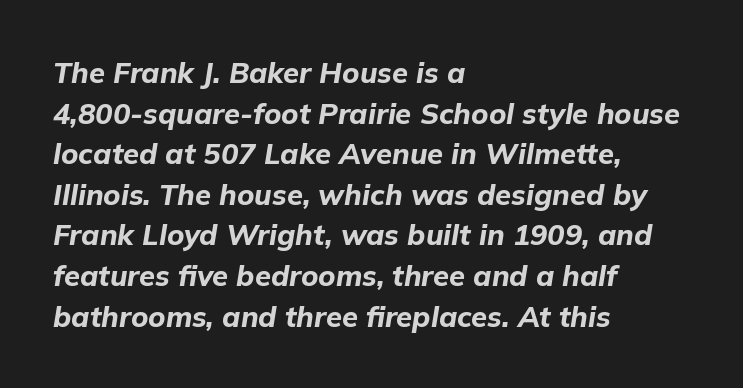
Q: Is the text bold? A: Yes.
Q: Is the text italic (slanted)? A: Yes, it leans right by about 9 degrees.
Q: Is the text underlined? A: No.
Q: How is the paragraph aligned? A: Left-aligned.
Q: Is the spacing between letters normal or unusually wide? A: Normal.
Q: Is the spacing between lines tight, normal or loose? A: Normal.
Q: Width (condensed, normal, or wide)? A: Normal.
Q: Stroke contrast? A: Low.
Q: x-height? A: Medium.
Q: Monospaced? A: No.
